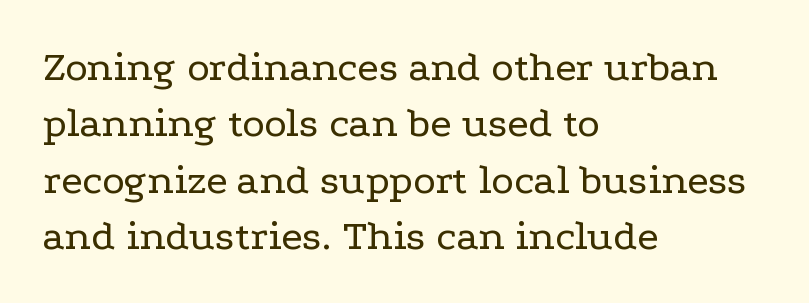
Q: Is the text bold? A: No.
Q: Is the text italic (slanted)? A: No, it is upright.
Q: Is the typeface a serif or a sans-serif typeface? A: Serif.
Q: Is the text underlined? A: No.
Q: How is the paragraph aligned? A: Left-aligned.
Q: Is the spacing between letters normal or unusually wide? A: Normal.
Q: Is the spacing between lines tight, normal or loose? A: Normal.
Q: Width (condensed, normal, or wide)? A: Wide.
Q: Stroke contrast? A: Low.
Q: x-height? A: Medium.
Q: Monospaced? A: No.
